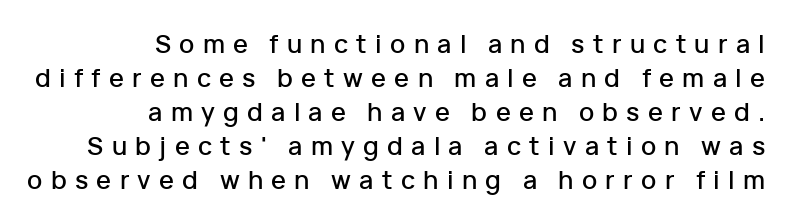
Q: Is the text italic (slanted)? A: No, it is upright.
Q: Is the text underlined? A: No.
Q: How is the paragraph aligned? A: Right-aligned.
Q: Is the spacing between letters normal or unusually wide? A: Unusually wide.
Q: Is the spacing between lines tight, normal or loose? A: Normal.
